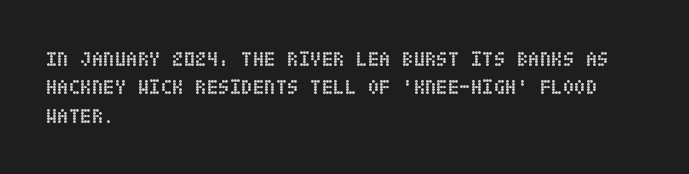
The image shows 21 px bold type, upright; set left-aligned, normal line spacing (1.35x), normal letter spacing, not underlined.
